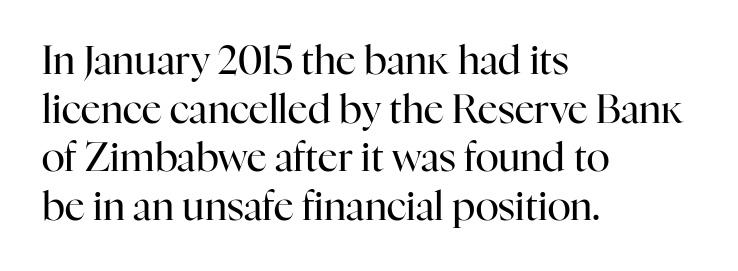
The image shows 39 px regular-weight serif type, upright; set left-aligned, normal line spacing (1.25x), normal letter spacing, not underlined; high stroke contrast and a medium x-height.
